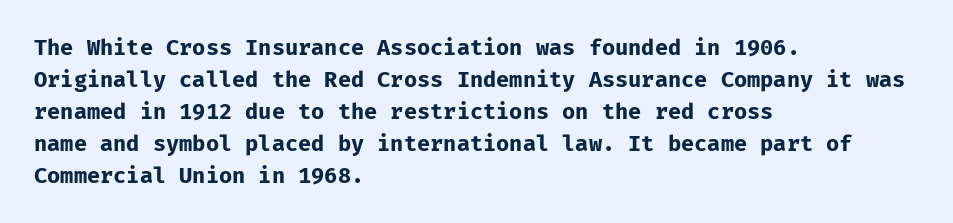
Students, observe: this is what conventionally led text looks like. Ascenders rise straight up at ninety degrees. Pretty heavy lettering here — definitely bold. The words here are not underlined.
